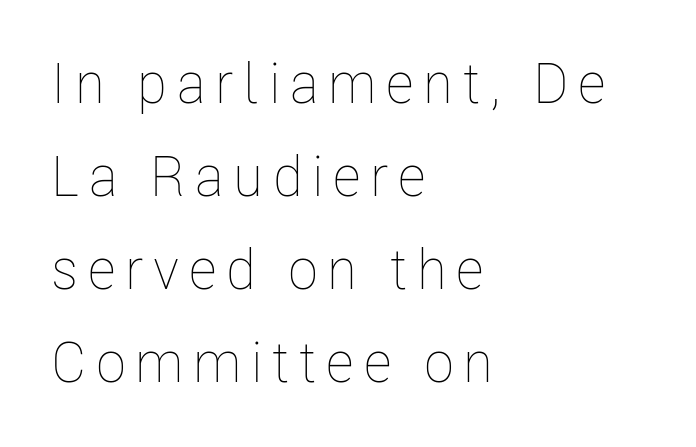
The image shows 56 px thin, condensed type, upright; set left-aligned, normal line spacing (1.66x), not underlined; low stroke contrast and a medium x-height.
